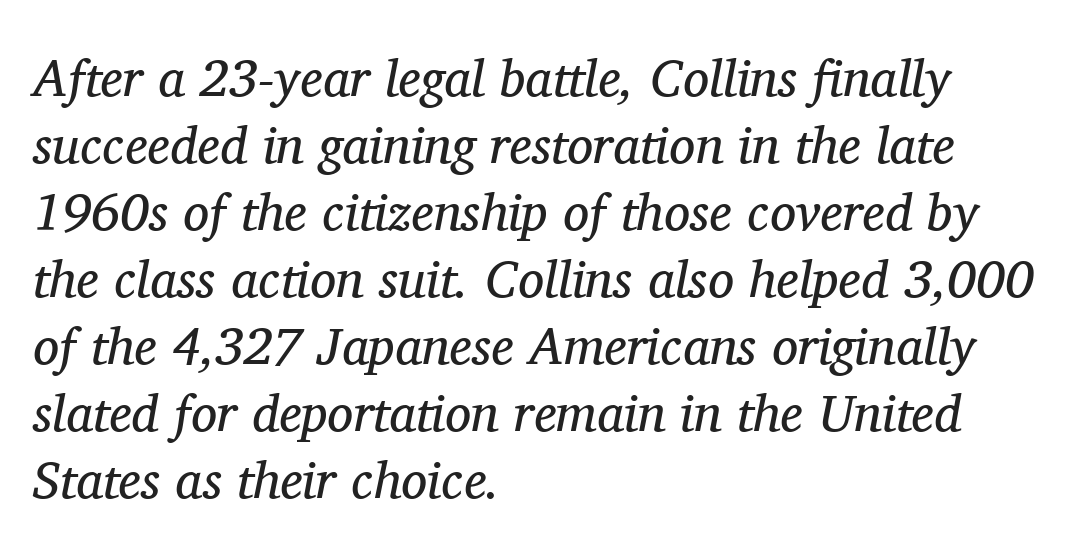
{"serif": "yes", "italic": "yes", "lean": "right", "slant_degrees": 11, "bold": "no", "weight": "regular", "width": "normal", "stroke_contrast": "medium", "x_height": "medium", "monospaced": "no", "underline": "no", "align": "left", "line_spacing": "normal", "line_spacing_ratio": 1.29, "letter_spacing": "normal", "letter_spacing_em": 0.0, "glyph_px": 52}
